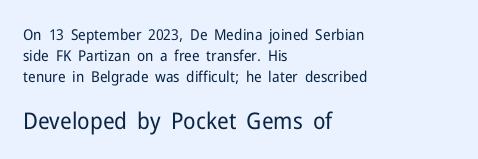
Is there much room between lines? A standard amount, neither cramped nor airy. The letters look calm and open, with moderate or lighter stems. Size contrast runs from small at the top to large at the bottom. Rendered with straight, roman letterforms. Look at the tracking — it's just the regular setting, nothing added.
